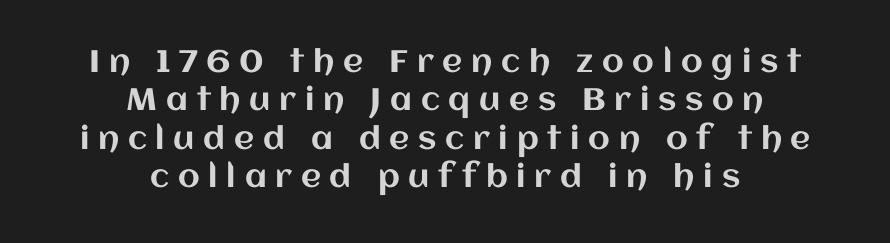
Q: Is the text italic (slanted)? A: No, it is upright.
Q: Is the text underlined? A: No.
Q: How is the paragraph aligned? A: Centered.
Q: Is the spacing between letters normal or unusually wide? A: Unusually wide.
Q: Width (condensed, normal, or wide)? A: Normal.
Q: Stroke contrast? A: Medium.
Q: x-height? A: Large.
Q: Monospaced? A: No.
